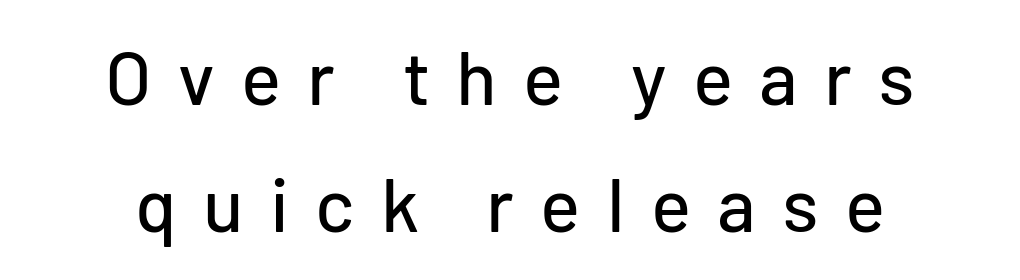
Q: Is the text italic (slanted)? A: No, it is upright.
Q: Is the typeface a serif or a sans-serif typeface? A: Sans-serif.
Q: Is the text underlined? A: No.
Q: How is the paragraph aligned? A: Centered.
Q: Is the spacing between letters normal or unusually wide? A: Unusually wide.
Q: Is the spacing between lines tight, normal or loose? A: Normal.
Q: Width (condensed, normal, or wide)? A: Normal.
Q: Stroke contrast? A: Low.
Q: x-height? A: Medium.
Q: Monospaced? A: No.
